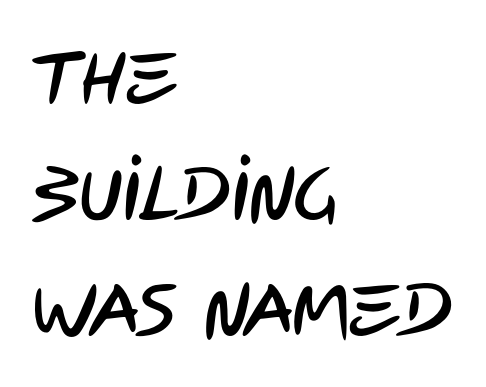
Q: Is the typeface a serif or a sans-serif typeface? A: Sans-serif.
Q: Is the text underlined? A: No.
Q: How is the paragraph aligned? A: Left-aligned.
Q: Is the spacing between letters normal or unusually wide? A: Normal.
Q: Is the spacing between lines tight, normal or loose? A: Normal.
Q: Width (condensed, normal, or wide)? A: Condensed.
Q: Stroke contrast? A: Low.
Q: x-height? A: Large.
Q: Monospaced? A: No.
